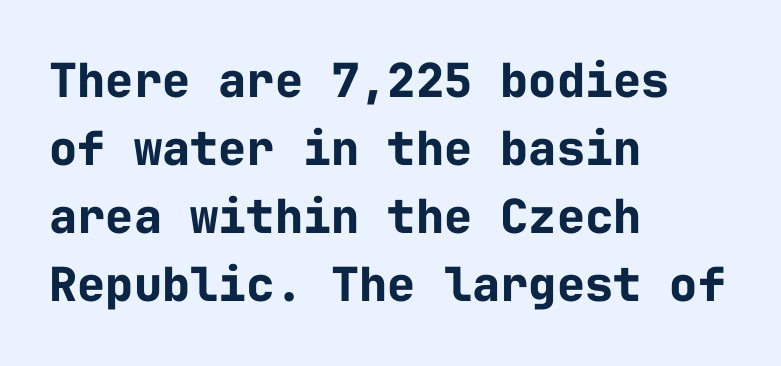
{"serif": "no", "italic": "no", "bold": "yes", "weight": "bold", "width": "normal", "stroke_contrast": "low", "x_height": "medium", "monospaced": "yes", "underline": "no", "align": "left", "line_spacing": "normal", "line_spacing_ratio": 1.45, "letter_spacing": "normal", "letter_spacing_em": 0.0, "glyph_px": 47}
